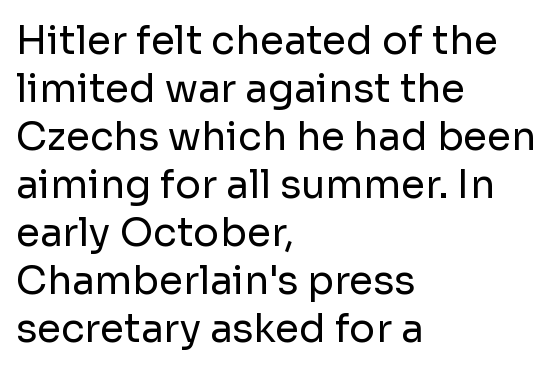
The image shows 39 px regular-weight sans-serif type, upright; set left-aligned, line spacing 1.23x, normal letter spacing, not underlined; low stroke contrast and a medium x-height.
